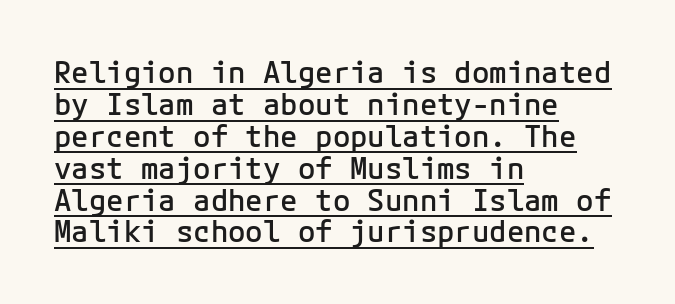
Q: Is the text bold? A: Semi-bold.
Q: Is the text italic (slanted)? A: No, it is upright.
Q: Is the typeface a serif or a sans-serif typeface? A: Sans-serif.
Q: Is the text underlined? A: Yes.
Q: How is the paragraph aligned? A: Left-aligned.
Q: Is the spacing between letters normal or unusually wide? A: Normal.
Q: Is the spacing between lines tight, normal or loose? A: Tight.
Q: Width (condensed, normal, or wide)? A: Normal.
Q: Stroke contrast? A: Low.
Q: x-height? A: Medium.
